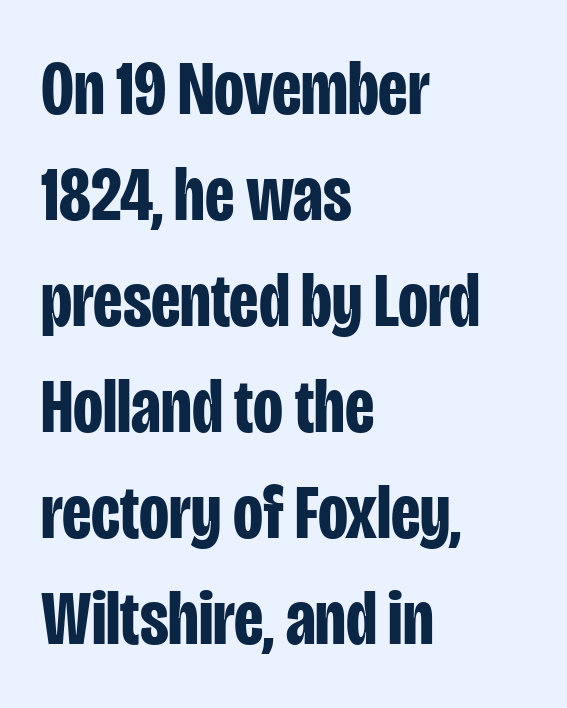
{"serif": "no", "italic": "no", "bold": "yes", "weight": "bold", "width": "condensed", "stroke_contrast": "low", "x_height": "large", "monospaced": "no", "underline": "no", "align": "left", "line_spacing": "normal", "line_spacing_ratio": 1.36, "letter_spacing": "normal", "letter_spacing_em": 0.0, "glyph_px": 78}
